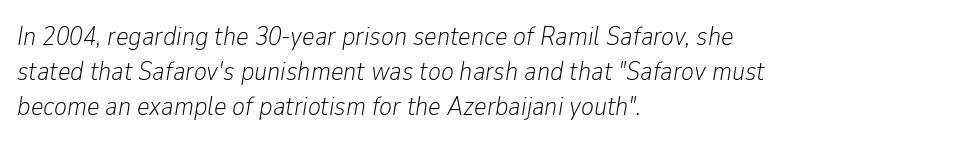
Q: Is the text bold? A: No.
Q: Is the text italic (slanted)? A: Yes, it leans right by about 9 degrees.
Q: Is the text underlined? A: No.
Q: How is the paragraph aligned? A: Left-aligned.
Q: Is the spacing between letters normal or unusually wide? A: Normal.
Q: Is the spacing between lines tight, normal or loose? A: Normal.
